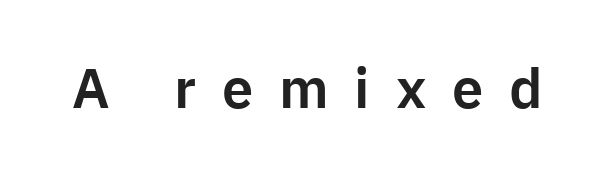
Compared with typical body copy, the letter spacing here is much looser. The typeface chosen for these lines omits serifs. Clear beneath every line of the passage. This is roman type, the default non-slanted kind. The face used here is proportionally spaced, like ordinary book or web type.
